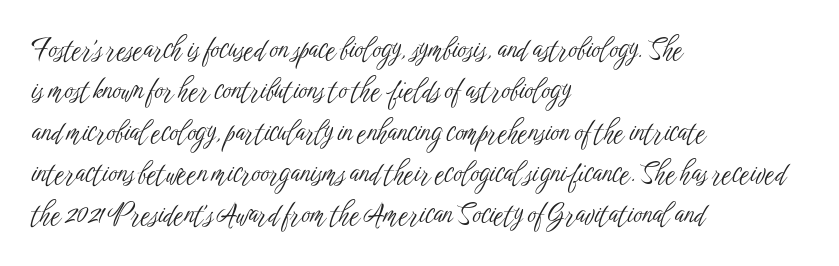
In terms of leading, this rendering sits right in the middle. Decoration check: the copy has no underline. The passage shown is not bold in any degree. How are the letters spaced? Ordinarily, with no added tracking.
